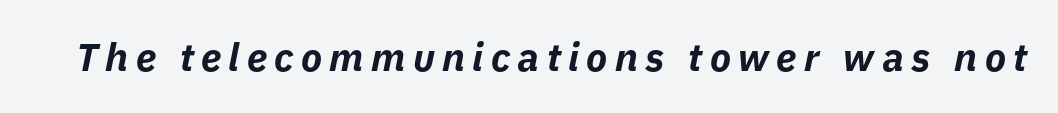
The image shows 39 px bold type, italic (leaning right); set not underlined; low stroke contrast and a medium x-height.
